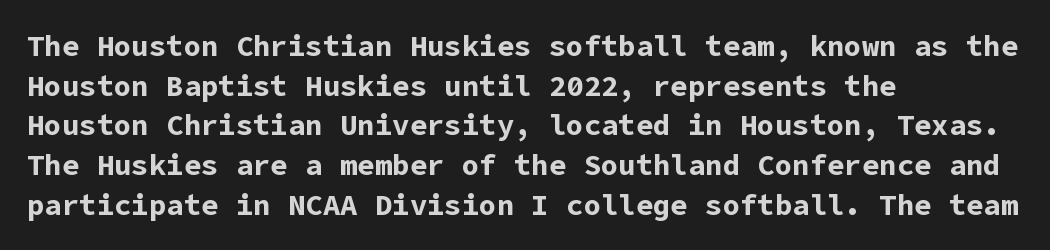
{"serif": "no", "italic": "no", "bold": "yes", "weight": "bold", "width": "normal", "stroke_contrast": "low", "x_height": "medium", "underline": "no", "align": "left", "line_spacing": "normal", "line_spacing_ratio": 1.37, "letter_spacing": "normal", "letter_spacing_em": 0.0, "glyph_px": 29}
